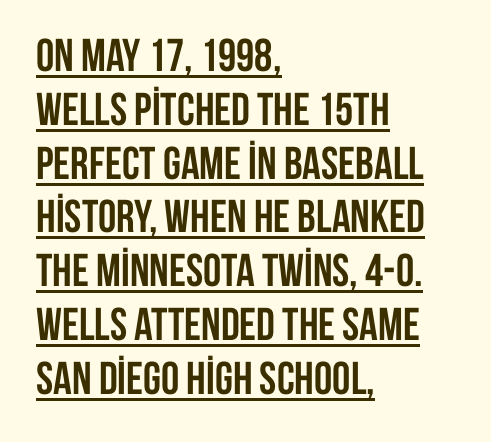
The image shows 46 px semibold, condensed sans-serif type, upright; set left-aligned, line spacing 1.17x, normal letter spacing, underlined; low stroke contrast and a large x-height.
